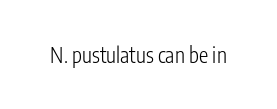
Q: Is the text bold? A: No.
Q: Is the text italic (slanted)? A: No, it is upright.
Q: Is the text underlined? A: No.
Q: Is the spacing between letters normal or unusually wide? A: Normal.
